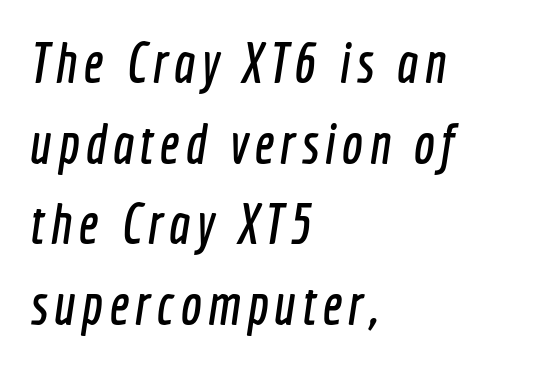
The image shows 56 px condensed sans-serif type; set left-aligned, normal line spacing (1.44x), not underlined; a medium x-height.
